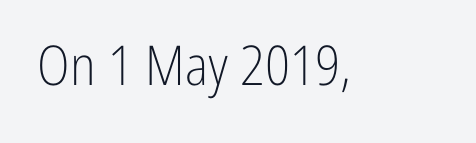
Varying glyph widths throughout — classic text-font behaviour. The passage shown is not bold in any degree. The gap between lines stays unmarked. Unlike a traditional serif, this face leaves its strokes unadorned. Unlike italic type, these characters show no tilt at all.
